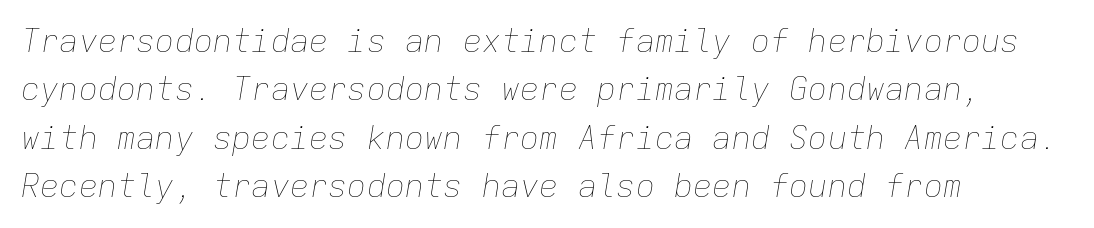
The image shows 32 px thin type, italic (leaning right), monospaced; set left-aligned, normal line spacing (1.51x), normal letter spacing, not underlined; low stroke contrast and a medium x-height.
